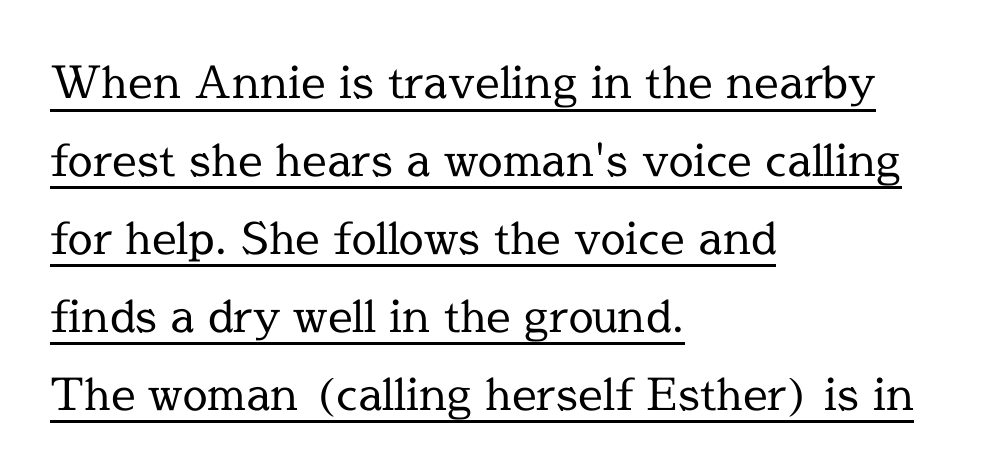
The image shows 44 px regular-weight serif type, upright; set left-aligned, line spacing 1.77x, normal letter spacing, underlined; a medium x-height.
